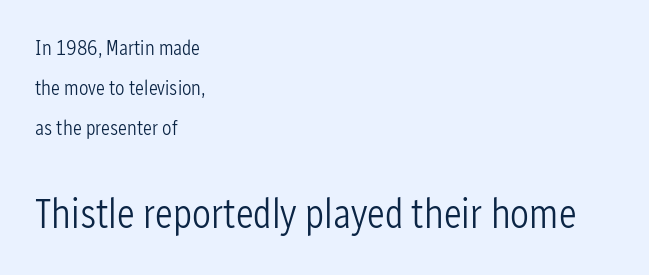
Nope, no serifs anywhere on these letters. Bold? No — there's no thickening of the strokes. Character widths vary here, with narrow letters taking less room than wide ones. This is roman type, the default non-slanted kind.
